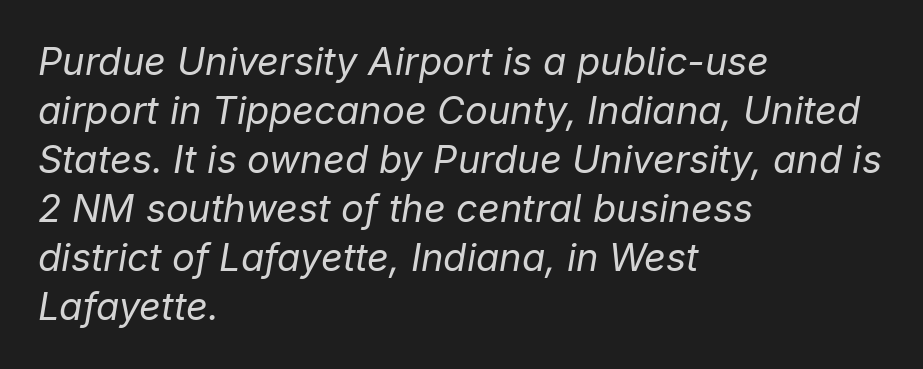
The letters sit at their default tracking, neither squeezed nor spread. Yep, that's italic — everything's leaning. Is the stroke heavy? The answer is a plain regular-or-lighter. Beneath every word, the page is bare. The letters advance in unequal steps, a hallmark of proportional type. Compared with a centered layout, this one pins lines to the left instead.
